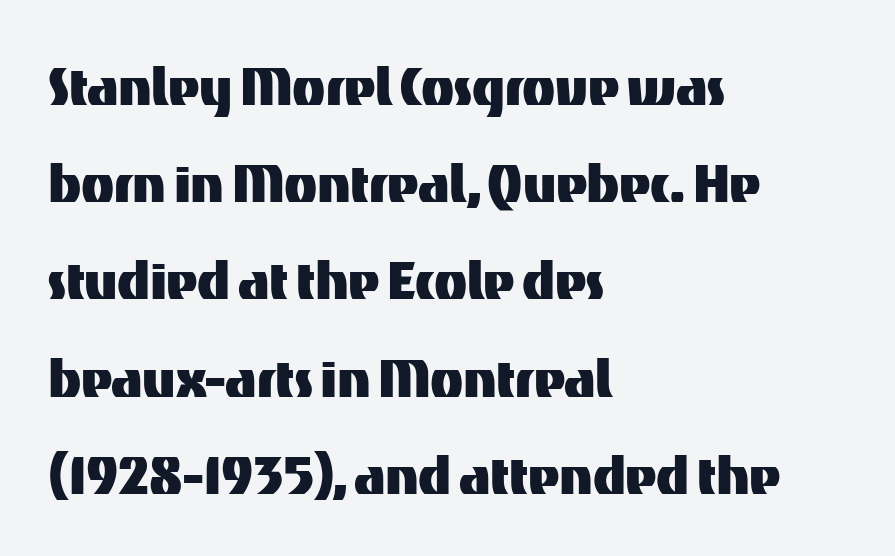
Only glyphs here, with clear space below each row. The axis of the letterforms is exactly vertical. A typesetter would call this leading conventional body-copy spacing. Each letter keeps its own natural width here, so spacing adapts to shape. The rendering keeps characters at their native spacing.
